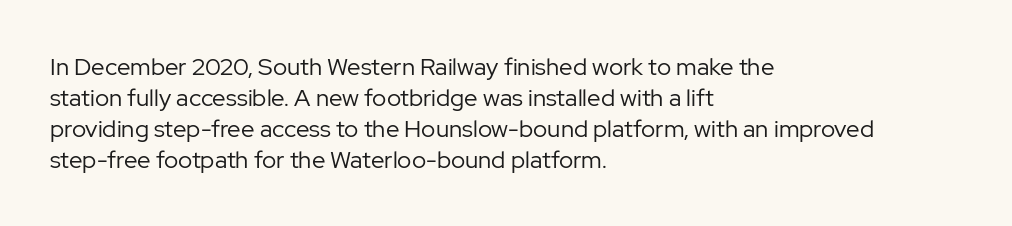
{"italic": "no", "bold": "no", "underline": "no", "align": "left", "line_spacing": "normal", "line_spacing_ratio": 1.29, "letter_spacing": "normal", "letter_spacing_em": 0.0, "glyph_px": 24}
